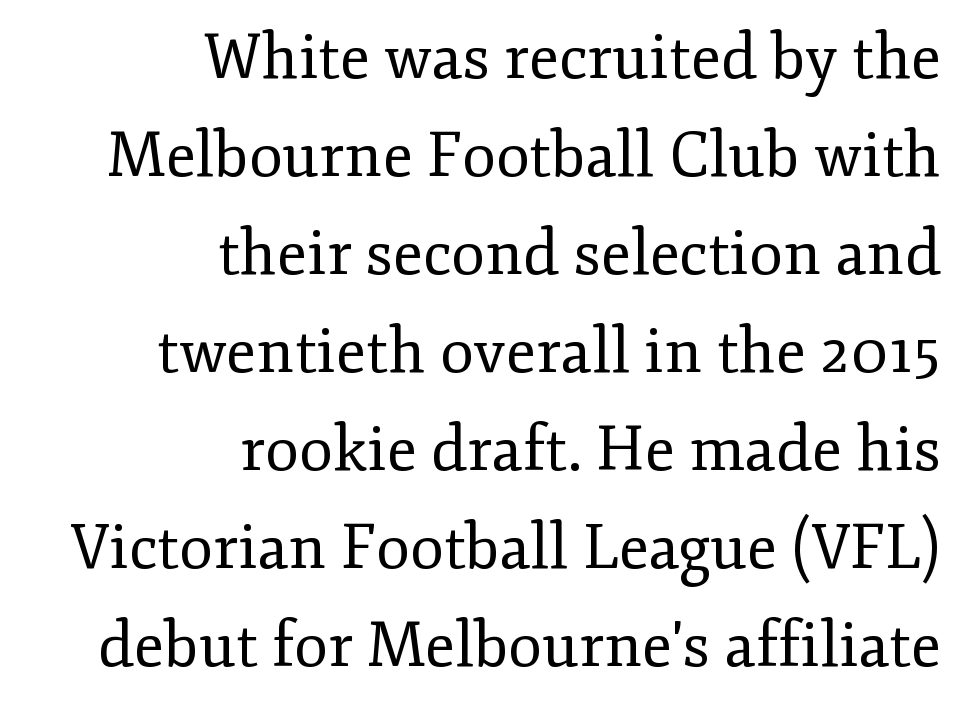
{"serif": "yes", "italic": "no", "bold": "no", "weight": "regular", "width": "normal", "stroke_contrast": "low", "x_height": "small", "monospaced": "no", "underline": "no", "align": "right", "line_spacing": "normal", "line_spacing_ratio": 1.58, "letter_spacing": "normal", "letter_spacing_em": 0.0, "glyph_px": 62}
